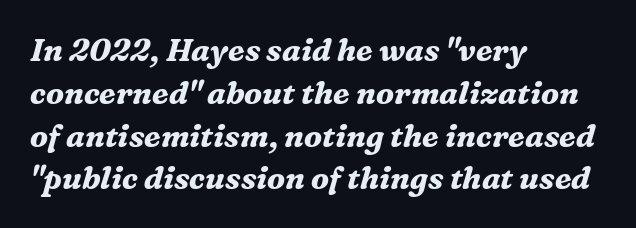
Reading down the column, the eye jumps a familiar distance to each next line. The words here are not underlined. Looks like regular typesetting: each glyph gets only the width it needs. These lines carry a lot of weight — the face is fully bold. The face used here has a pronounced slope to its letters. The passage is arranged the way most books set body copy — flush left.
